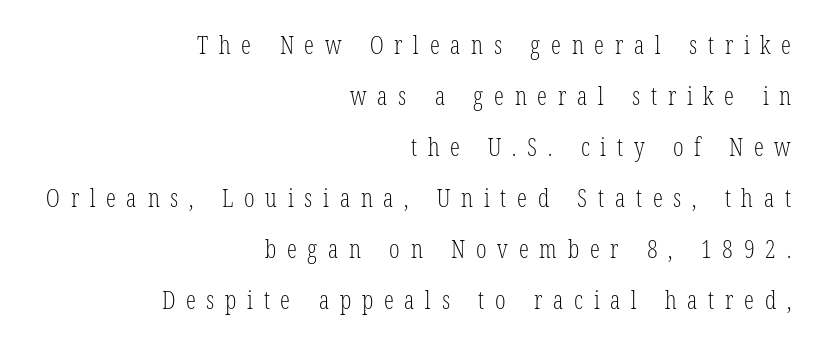
The image shows 25 px text type, upright; set right-aligned, loose line spacing (2.04x), unusually wide letter spacing (+0.43 em), not underlined.
